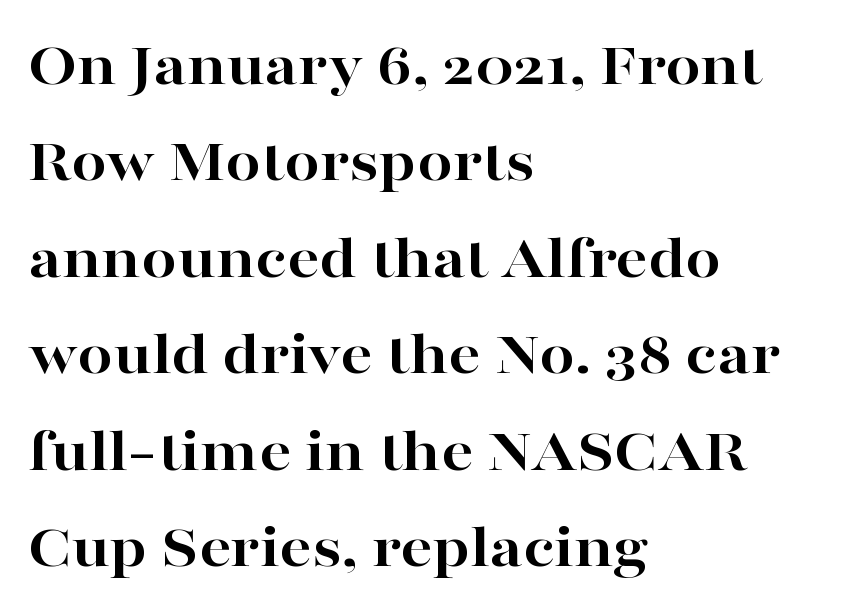
{"serif": "yes", "italic": "no", "bold": "yes", "weight": "bold", "width": "wide", "stroke_contrast": "high", "x_height": "medium", "monospaced": "no", "underline": "no", "align": "left", "line_spacing": "normal", "line_spacing_ratio": 1.53, "letter_spacing": "normal", "letter_spacing_em": 0.0, "glyph_px": 63}
